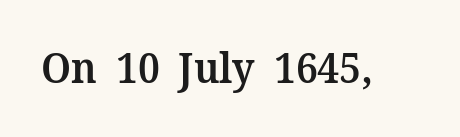
The letters stand upright; this is a roman face. Type without underlining. The type family on display is of the serif kind. Character widths vary here, with narrow letters taking less room than wide ones. What stands out about the letter spacing? Nothing — it is the standard amount.
